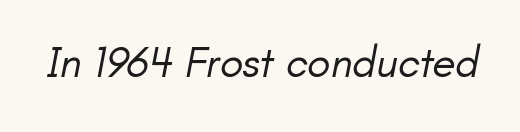
Q: Is the text bold? A: No.
Q: Is the typeface a serif or a sans-serif typeface? A: Sans-serif.
Q: Is the text underlined? A: No.
Q: Is the spacing between letters normal or unusually wide? A: Normal.
Q: Width (condensed, normal, or wide)? A: Normal.
Q: Stroke contrast? A: Low.
Q: x-height? A: Small.
Q: Monospaced? A: No.
